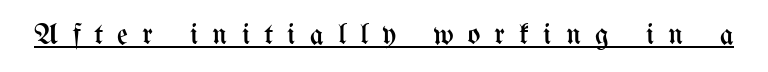
The image shows 30 px regular-weight, condensed type, upright; set unusually wide letter spacing (+0.47 em), underlined; medium stroke contrast and a medium x-height.
